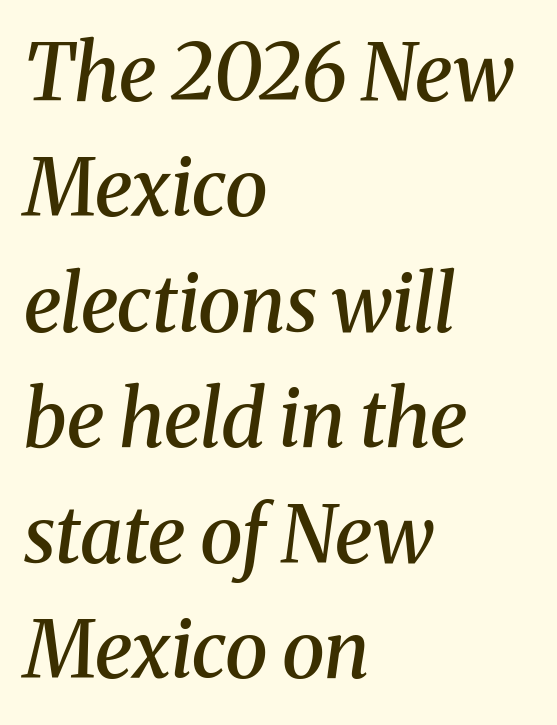
Q: Is the text bold? A: Semi-bold.
Q: Is the text italic (slanted)? A: Yes, it leans right by about 8 degrees.
Q: Is the typeface a serif or a sans-serif typeface? A: Serif.
Q: Is the text underlined? A: No.
Q: How is the paragraph aligned? A: Left-aligned.
Q: Is the spacing between letters normal or unusually wide? A: Normal.
Q: Is the spacing between lines tight, normal or loose? A: Normal.
Q: Width (condensed, normal, or wide)? A: Normal.
Q: Stroke contrast? A: Medium.
Q: x-height? A: Medium.
Q: Monospaced? A: No.
